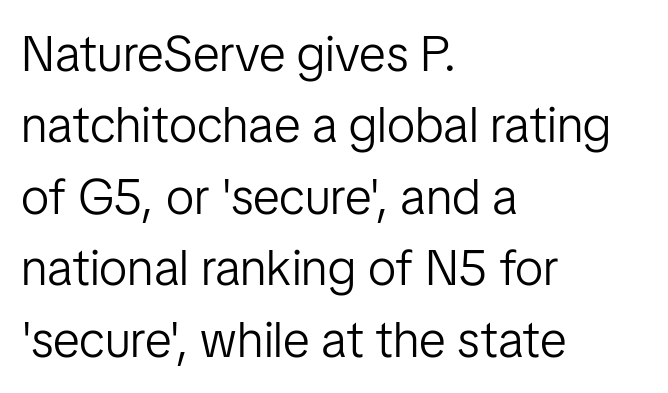
{"serif": "no", "italic": "no", "bold": "no", "weight": "light", "width": "normal", "stroke_contrast": "low", "x_height": "medium", "monospaced": "no", "underline": "no", "align": "left", "line_spacing": "normal", "line_spacing_ratio": 1.43, "letter_spacing": "normal", "letter_spacing_em": 0.0, "glyph_px": 50}
